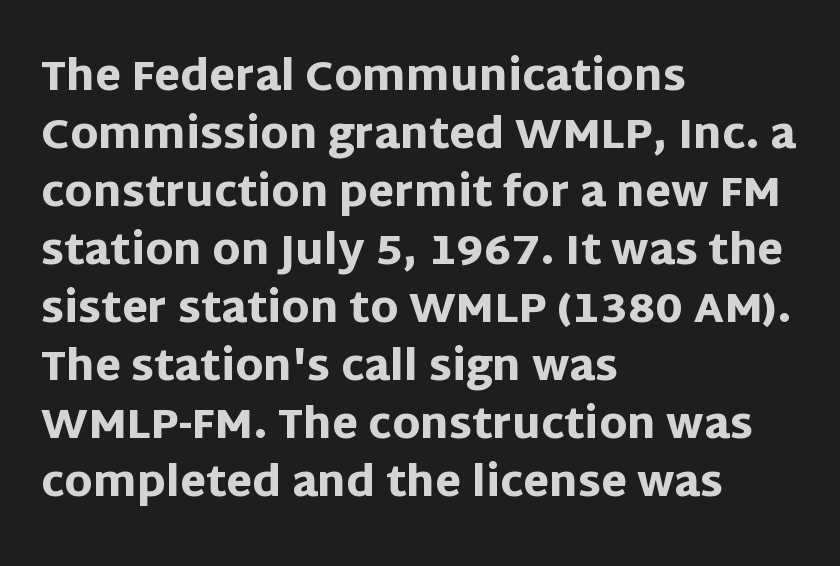
Q: Is the text bold? A: Yes.
Q: Is the text italic (slanted)? A: No, it is upright.
Q: Is the typeface a serif or a sans-serif typeface? A: Sans-serif.
Q: Is the text underlined? A: No.
Q: How is the paragraph aligned? A: Left-aligned.
Q: Is the spacing between letters normal or unusually wide? A: Normal.
Q: Is the spacing between lines tight, normal or loose? A: Normal.
Q: Width (condensed, normal, or wide)? A: Normal.
Q: Stroke contrast? A: Low.
Q: x-height? A: Large.
Q: Monospaced? A: No.
